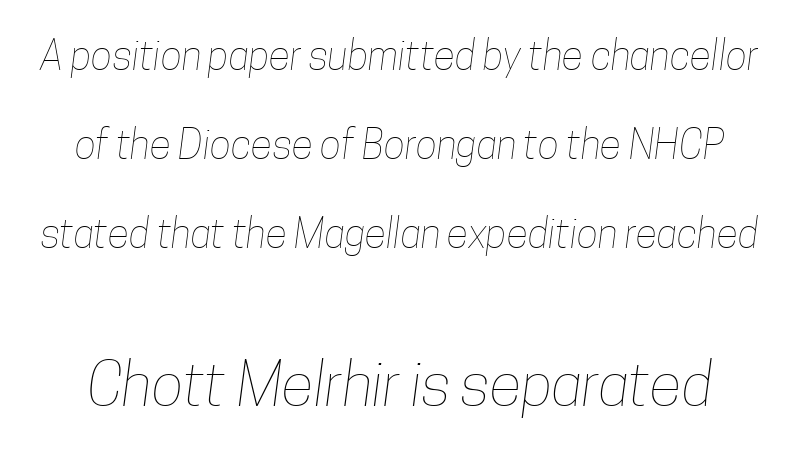
{"bold": "no", "weight": "thin", "width": "condensed", "stroke_contrast": "low", "x_height": "medium", "monospaced": "no", "underline": "no", "line_spacing": "loose", "line_spacing_ratio": 2.23, "letter_spacing": "normal", "letter_spacing_em": 0.0, "larger_block": "second", "size_ratio": 1.5, "glyph_px": 60}
